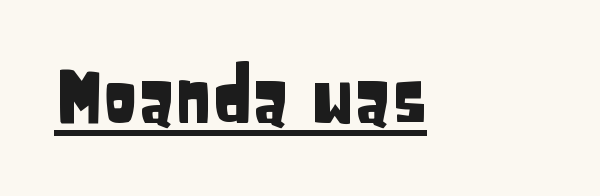
Q: Is the text italic (slanted)? A: No, it is upright.
Q: Is the typeface a serif or a sans-serif typeface? A: Sans-serif.
Q: Is the text underlined? A: Yes.
Q: Is the spacing between letters normal or unusually wide? A: Normal.
Q: Width (condensed, normal, or wide)? A: Condensed.
Q: Stroke contrast? A: Low.
Q: x-height? A: Large.
Q: Monospaced? A: No.
